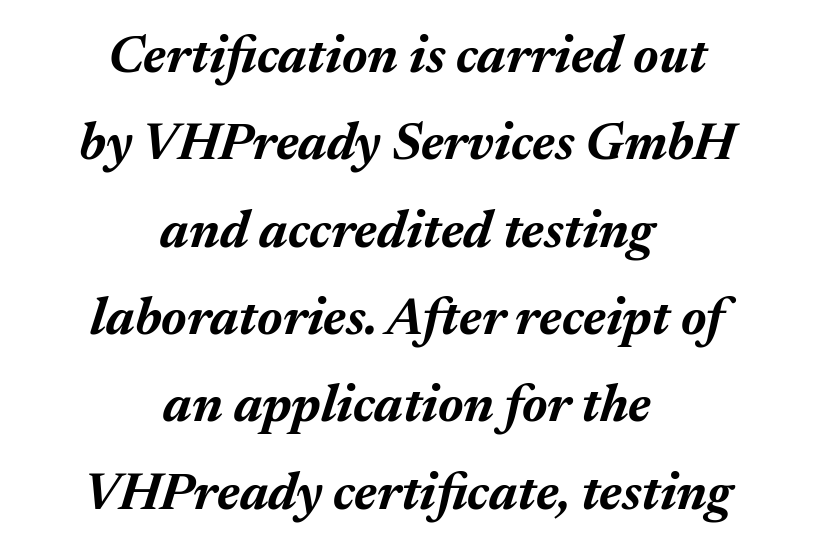
The image shows 52 px bold type, italic (leaning right); set centered, normal line spacing (1.68x), normal letter spacing, not underlined; medium stroke contrast and a medium x-height.
